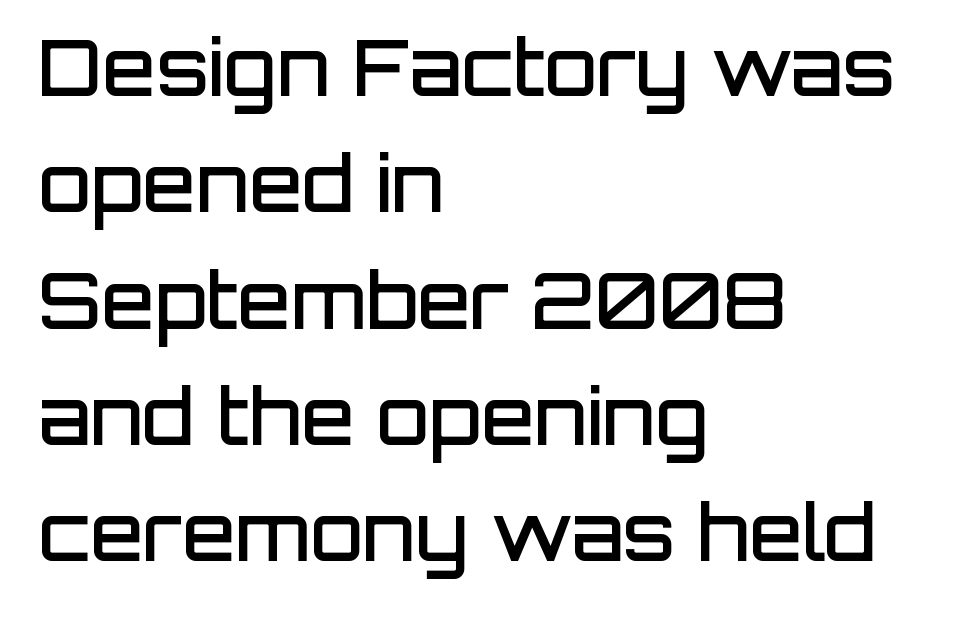
The image shows 77 px semibold sans-serif type, upright; set left-aligned, normal line spacing (1.51x), normal letter spacing, not underlined; low stroke contrast and a large x-height.
